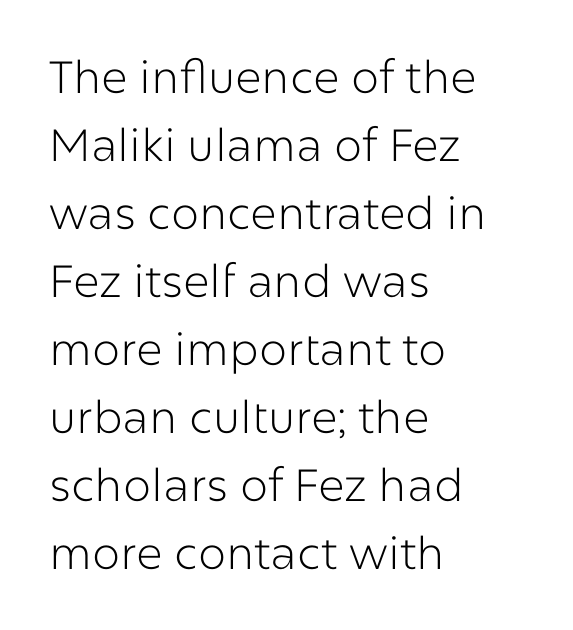
The text was rendered using a sans face with plain stroke endings. Each word holds together tightly as a unit, with standard inter-letter gaps. Each row of text sits above clean, open space. Compared with a typical body face, this is equally light or lighter still. The rows are spaced the way most documents space them.
